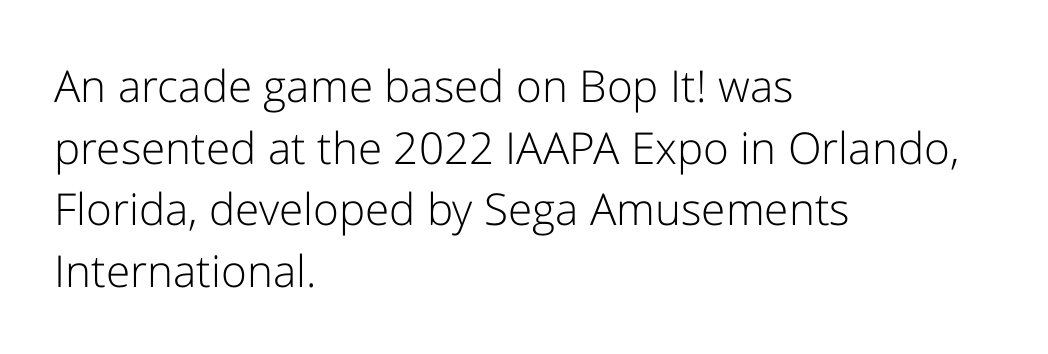
The image shows 44 px light sans-serif type, upright; set left-aligned, normal line spacing (1.4x), normal letter spacing, not underlined; low stroke contrast and a medium x-height.
